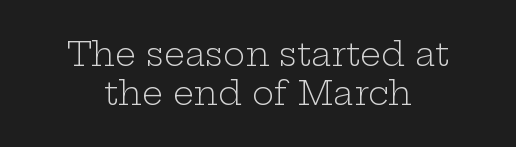
The typography opts for an upright posture over an oblique one. Does the copy run flush right? No — it is centered line by line. Type without underlining. Nobody touched the tracking dial on this one.
